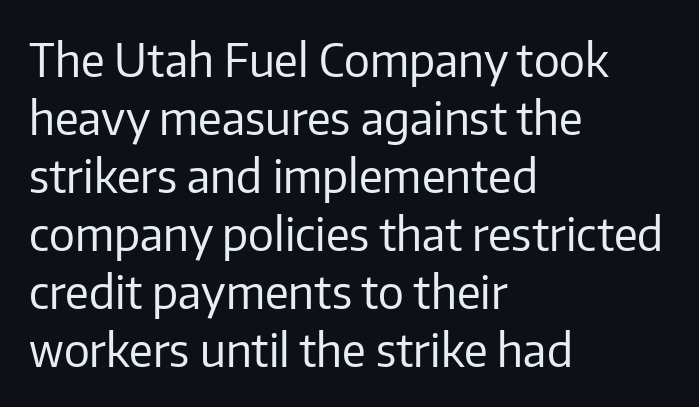
The image shows 46 px regular-weight sans-serif type, upright; set left-aligned, normal line spacing (1.26x), normal letter spacing, not underlined; low stroke contrast and a medium x-height.
